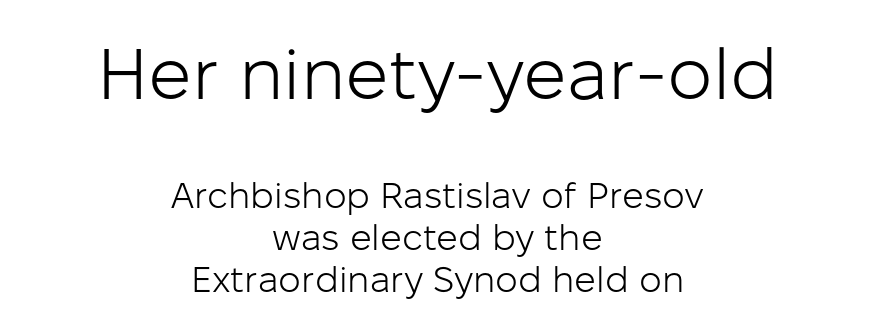
The image shows 72 px light sans-serif type, upright; set centered, line spacing 1.16x, normal letter spacing, not underlined; the first (top) block is 2.0x larger; low stroke contrast and a medium x-height.
